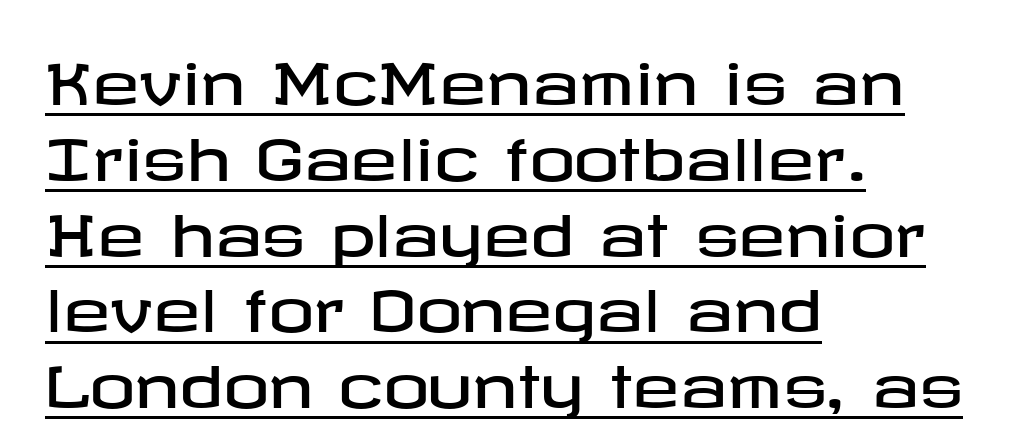
Q: Is the text italic (slanted)? A: No, it is upright.
Q: Is the typeface a serif or a sans-serif typeface? A: Sans-serif.
Q: Is the text underlined? A: Yes.
Q: How is the paragraph aligned? A: Left-aligned.
Q: Is the spacing between letters normal or unusually wide? A: Normal.
Q: Is the spacing between lines tight, normal or loose? A: Normal.
Q: Width (condensed, normal, or wide)? A: Wide.
Q: Stroke contrast? A: Low.
Q: x-height? A: Medium.
